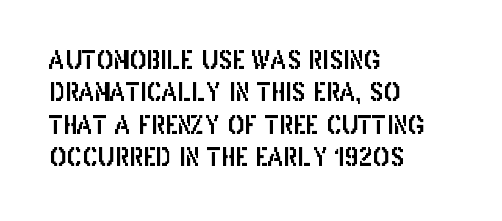
Q: Is the text italic (slanted)? A: No, it is upright.
Q: Is the text underlined? A: No.
Q: How is the paragraph aligned? A: Left-aligned.
Q: Is the spacing between letters normal or unusually wide? A: Normal.
Q: Is the spacing between lines tight, normal or loose? A: Normal.
